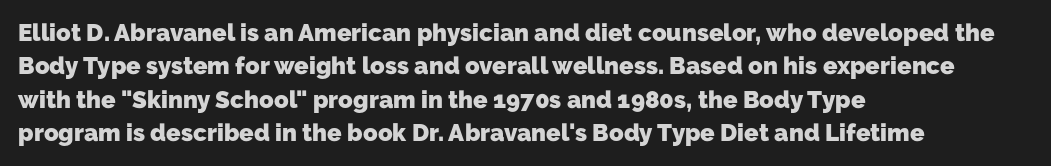
The image shows 24 px bold type; set left-aligned, normal line spacing (1.39x), normal letter spacing, not underlined.
